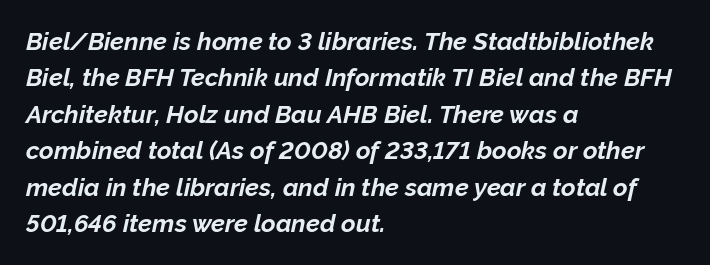
Q: Is the text bold? A: Yes.
Q: Is the text italic (slanted)? A: Yes, it leans right by about 12 degrees.
Q: Is the text underlined? A: No.
Q: How is the paragraph aligned? A: Left-aligned.
Q: Is the spacing between letters normal or unusually wide? A: Normal.
Q: Is the spacing between lines tight, normal or loose? A: Normal.
